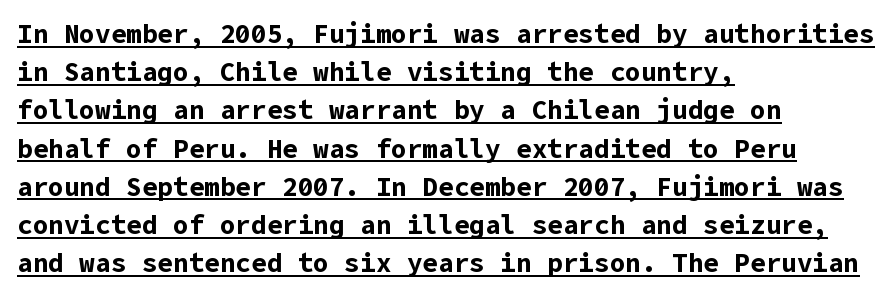
Q: Is the text bold? A: Yes.
Q: Is the text italic (slanted)? A: No, it is upright.
Q: Is the text underlined? A: Yes.
Q: How is the paragraph aligned? A: Left-aligned.
Q: Is the spacing between letters normal or unusually wide? A: Normal.
Q: Is the spacing between lines tight, normal or loose? A: Normal.
